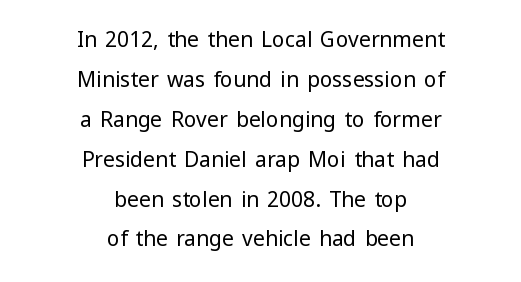
Notice how the stems are strictly vertical — no italics here. Compared with a flush-left layout, this one balances lines on the center instead. Descender tails drop into unmarked territory. Vertically, the passage feels expansive, rows floating well apart. There is no visible air inserted between adjacent glyphs.
